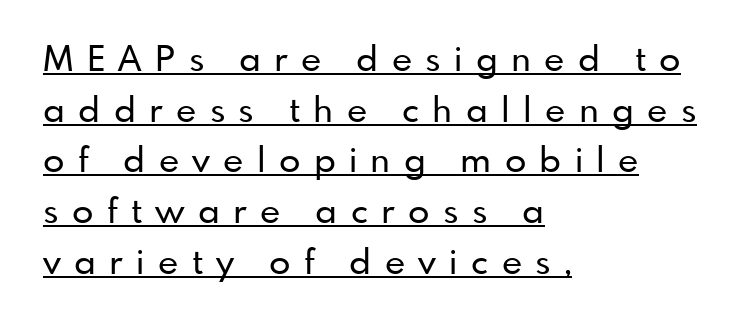
{"serif": "no", "italic": "no", "width": "normal", "stroke_contrast": "low", "x_height": "small", "monospaced": "no", "underline": "yes", "align": "left", "line_spacing": "normal", "line_spacing_ratio": 1.45, "letter_spacing": "wide", "letter_spacing_em": 0.38, "glyph_px": 35}
